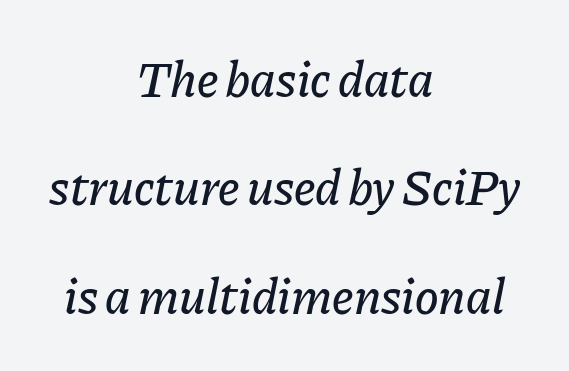
{"italic": "yes", "lean": "right", "slant_degrees": 11, "width": "normal", "stroke_contrast": "low", "x_height": "medium", "monospaced": "no", "underline": "no", "align": "center", "line_spacing": "loose", "line_spacing_ratio": 2.17, "letter_spacing": "normal", "letter_spacing_em": 0.0, "glyph_px": 50}
